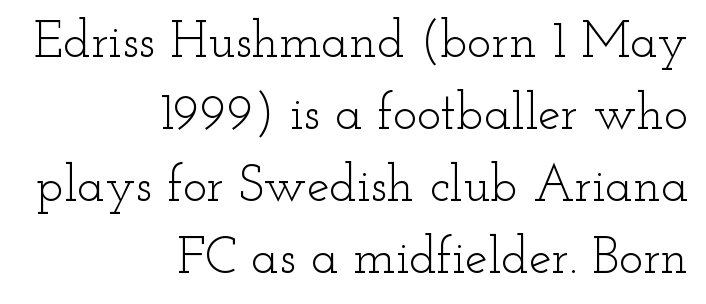
Is the stroke heavy? The answer is a plain regular-or-lighter. Has an underline been added? It has not. Vertical spacing — default. Leftover space on each line is placed entirely before the opening word.
